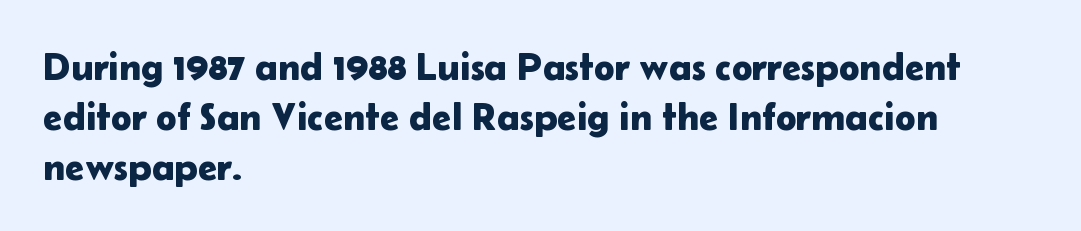
I'd call this a sans setting — the letters go barefoot. Students, note that the glyphs here touch the page at normal intervals. The block of text has a typical density, with ordinary space between rows. Do the letters lean? They stand straight. A student would call this left alignment; a typographer would say flush left, rag right.
